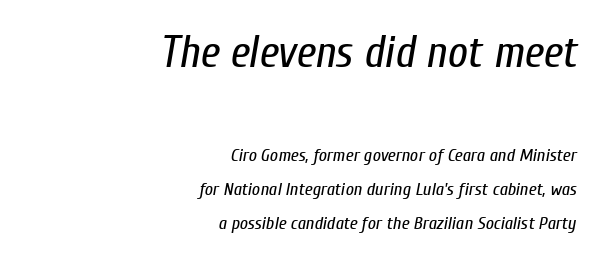
Q: Is the text bold? A: No.
Q: Is the text italic (slanted)? A: Yes, it leans right by about 10 degrees.
Q: Is the text underlined? A: No.
Q: How is the paragraph aligned? A: Right-aligned.
Q: Is the spacing between letters normal or unusually wide? A: Normal.
Q: Which block of text is set in a larger size, the first (top) or the second (bottom)? A: The first (top) one.
Q: Width (condensed, normal, or wide)? A: Condensed.
Q: Stroke contrast? A: Low.
Q: x-height? A: Medium.
Q: Monospaced? A: No.
